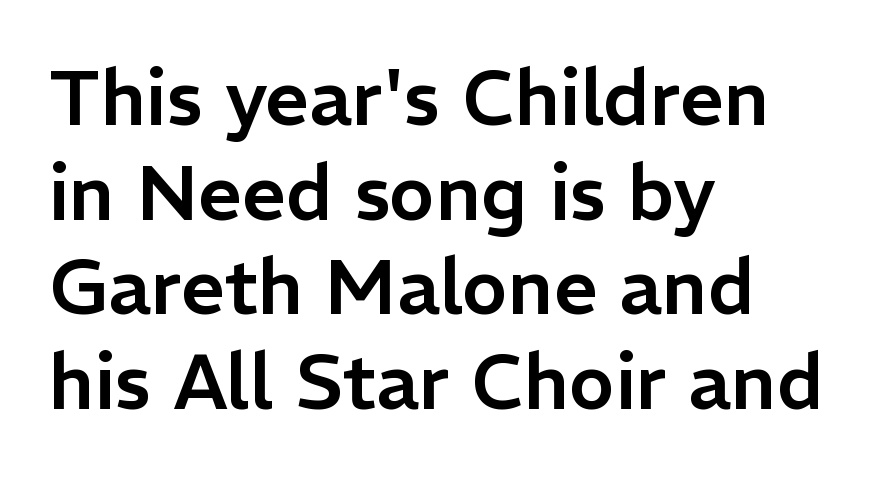
The image shows 77 px sans-serif type, upright; set left-aligned, line spacing 1.23x, normal letter spacing, not underlined; low stroke contrast and a medium x-height.
